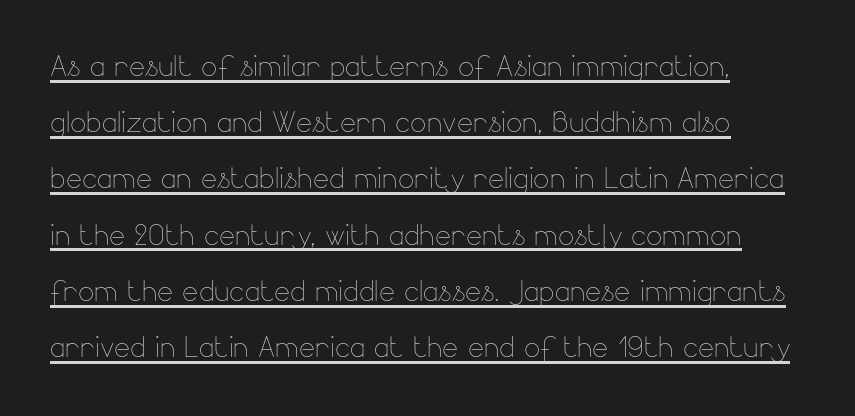
These lines sit exactly where default settings would place them. Is this a fixed-width face? No — the glyphs have proportional, varying widths. Somebody hit Ctrl+U on this one — the words are underlined. Posture: upright roman. Letters have the restrained weight of plain body copy at most.
